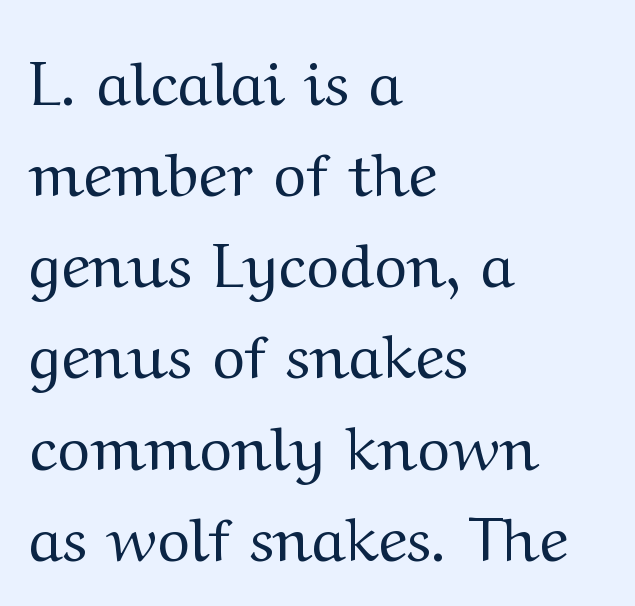
The image shows 62 px regular-weight, wide serif type, upright; set left-aligned, normal line spacing (1.47x), normal letter spacing, not underlined; medium stroke contrast and a medium x-height.
